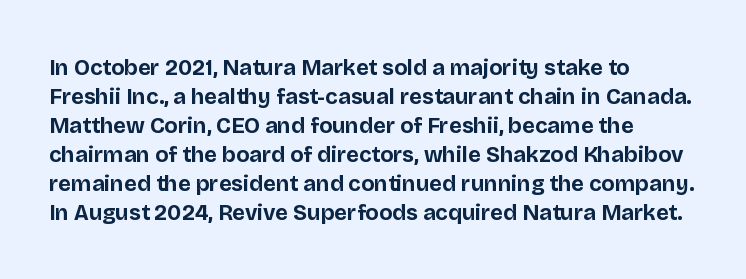
The image shows 22 px bold type, upright; set left-aligned, normal line spacing (1.32x), normal letter spacing, not underlined.
